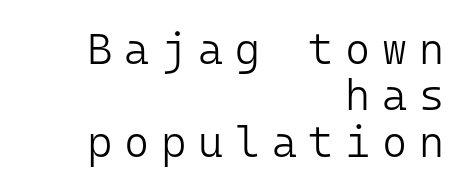
{"serif": "no", "italic": "no", "bold": "no", "weight": "light", "width": "normal", "stroke_contrast": "low", "x_height": "medium", "monospaced": "yes", "underline": "no", "align": "right", "line_spacing": "tight", "line_spacing_ratio": 1.08, "letter_spacing": "wide", "letter_spacing_em": 0.27, "glyph_px": 43}
